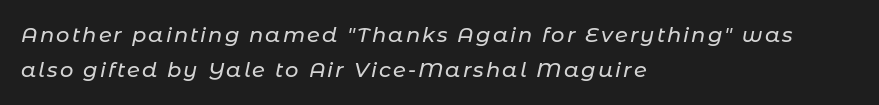
The image shows 21 px text type, italic (leaning right); set left-aligned, normal line spacing (1.69x), not underlined.
